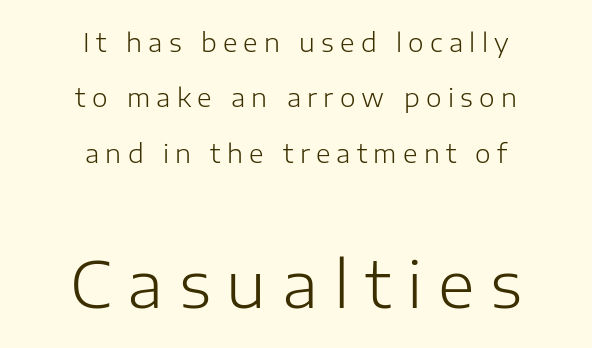
Character widths vary here, with narrow letters taking less room than wide ones. How are the letters spaced? Widely, with obvious added tracking. Unmarked baselines from the first word to the last. Regarding serifs, this sample does without them. Counters stay open thanks to moderate or lighter strokes.
